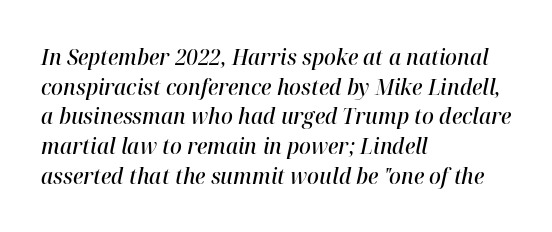
{"italic": "yes", "lean": "right", "slant_degrees": 12, "bold": "semi", "underline": "no", "align": "left", "line_spacing": "normal", "line_spacing_ratio": 1.35, "letter_spacing": "normal", "letter_spacing_em": 0.0, "glyph_px": 22}
